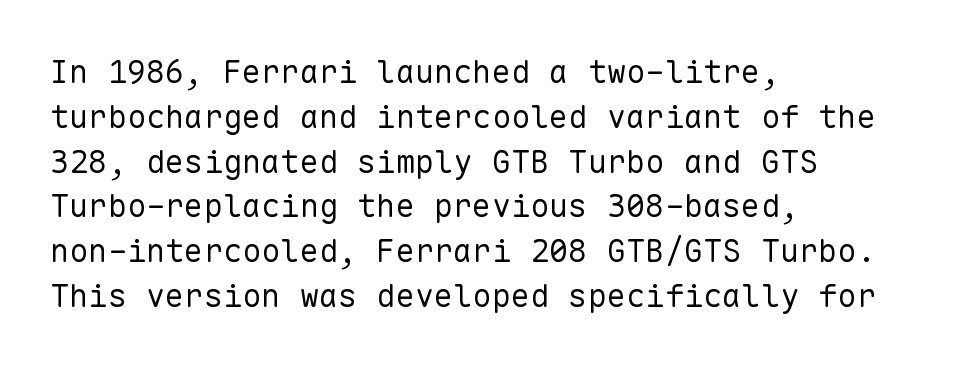
{"serif": "no", "italic": "no", "bold": "no", "weight": "regular", "width": "normal", "stroke_contrast": "low", "x_height": "medium", "monospaced": "yes", "underline": "no", "align": "left", "line_spacing": "normal", "line_spacing_ratio": 1.4, "letter_spacing": "normal", "letter_spacing_em": 0.0, "glyph_px": 32}
